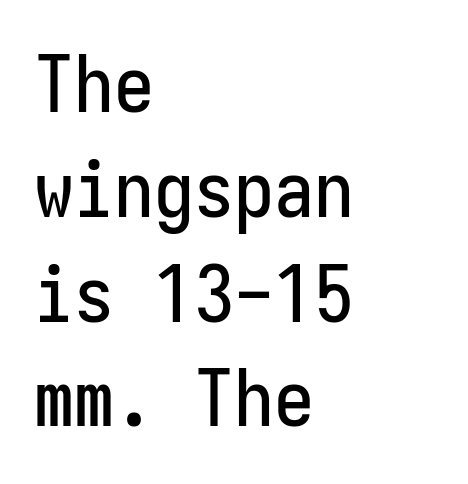
{"serif": "no", "italic": "no", "width": "condensed", "stroke_contrast": "low", "x_height": "medium", "monospaced": "yes", "underline": "no", "align": "left", "line_spacing": "normal", "line_spacing_ratio": 1.31, "letter_spacing": "normal", "letter_spacing_em": 0.0, "glyph_px": 80}
